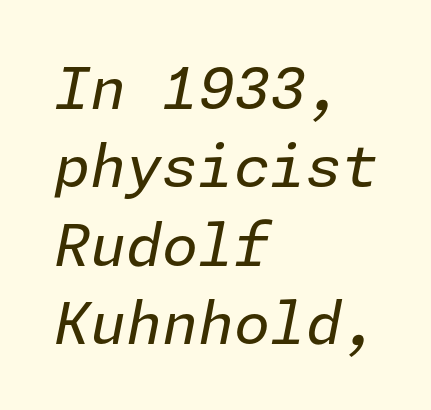
Q: Is the text bold? A: No.
Q: Is the text italic (slanted)? A: Yes, it leans right by about 11 degrees.
Q: Is the text underlined? A: No.
Q: How is the paragraph aligned? A: Left-aligned.
Q: Is the spacing between letters normal or unusually wide? A: Normal.
Q: Is the spacing between lines tight, normal or loose? A: Normal.
Q: Width (condensed, normal, or wide)? A: Normal.
Q: Stroke contrast? A: Low.
Q: x-height? A: Medium.
